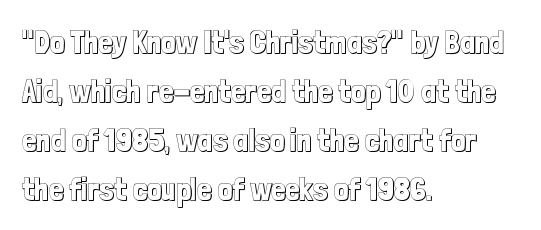
The image shows 32 px condensed type, upright; set left-aligned, normal line spacing (1.53x), normal letter spacing, not underlined; a medium x-height.
